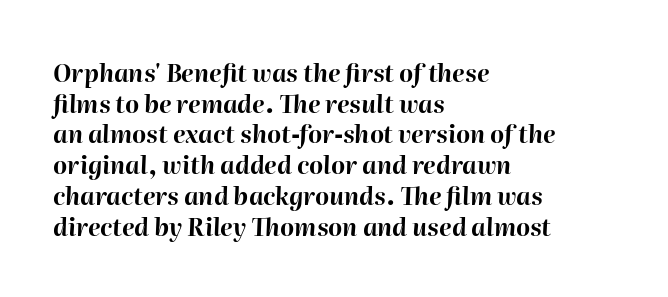
{"italic": "yes", "lean": "right", "slant_degrees": 2, "bold": "yes", "underline": "no", "align": "left", "line_spacing": "normal", "line_spacing_ratio": 1.28, "letter_spacing": "normal", "letter_spacing_em": 0.0, "glyph_px": 24}
